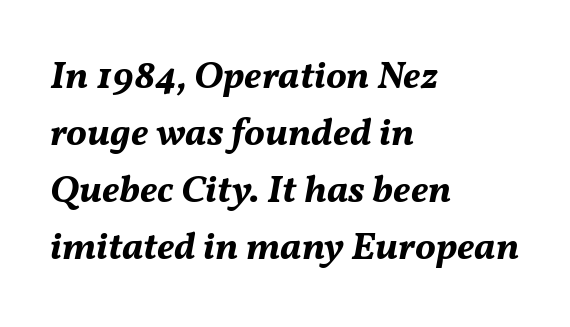
{"italic": "yes", "lean": "right", "slant_degrees": 11, "bold": "yes", "weight": "bold", "width": "normal", "stroke_contrast": "medium", "x_height": "medium", "monospaced": "no", "underline": "no", "align": "left", "line_spacing": "normal", "line_spacing_ratio": 1.46, "letter_spacing": "normal", "letter_spacing_em": 0.0, "glyph_px": 39}
